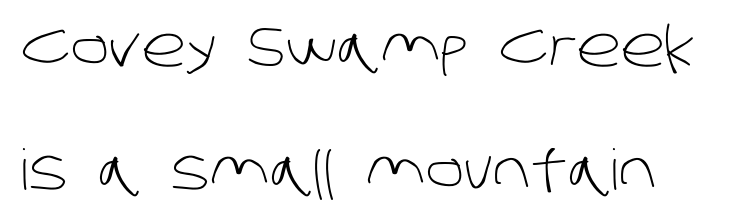
A great deal of white space separates one row of letters from the next. Unbolded letterforms with no extra heft. Spacing verdict: proportional, widths tailored to each character. Descenders hang freely into open space. What stands out about the letter spacing? Nothing — it is the standard amount.
